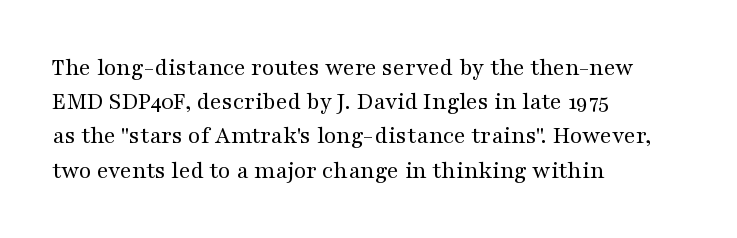
The area under the type is left untouched. A roman cut, with each character standing at attention. Observe the ordinary spacing: letters are neighbours, not strangers. Notice how the passage keeps a crisp vertical edge on the left only.
